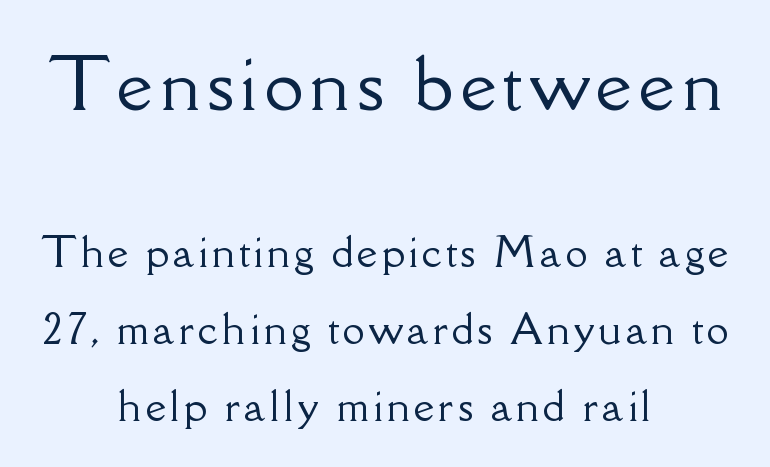
The image shows 70 px serif type, upright; set centered, loose line spacing (1.92x), not underlined; the first (top) block is 1.75x larger; low stroke contrast and a small x-height.
